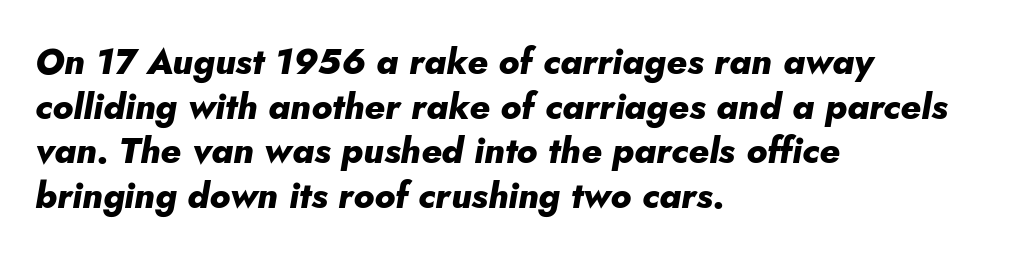
The image shows 36 px heavy type, italic (leaning right); set left-aligned, line spacing 1.24x, normal letter spacing, not underlined; low stroke contrast and a small x-height.
